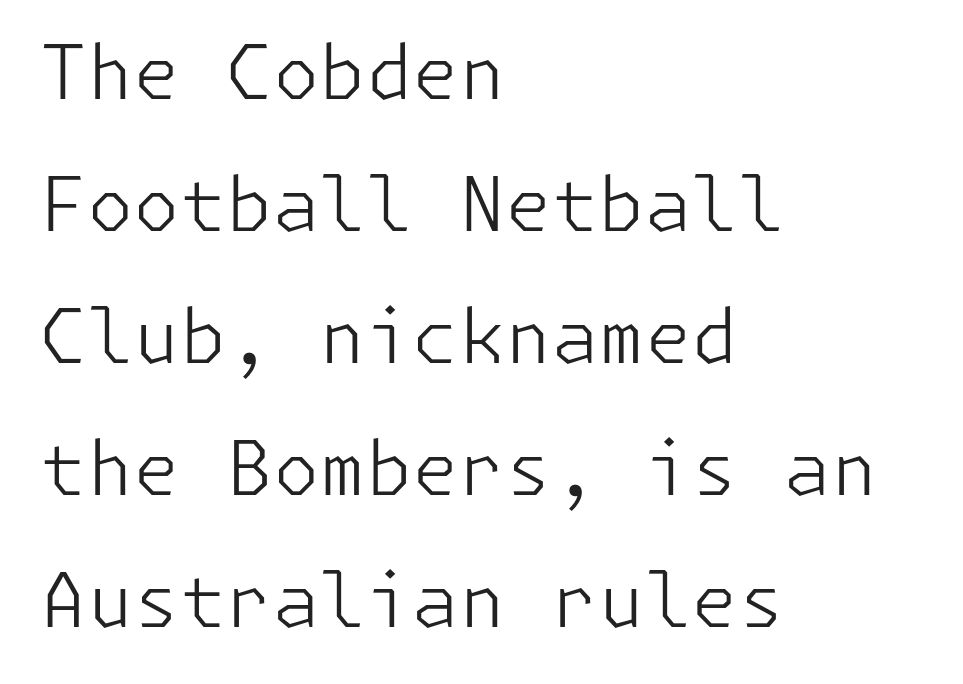
Q: Is the text bold? A: No.
Q: Is the text italic (slanted)? A: No, it is upright.
Q: Is the typeface a serif or a sans-serif typeface? A: Sans-serif.
Q: Is the text underlined? A: No.
Q: How is the paragraph aligned? A: Left-aligned.
Q: Is the spacing between letters normal or unusually wide? A: Normal.
Q: Width (condensed, normal, or wide)? A: Normal.
Q: Stroke contrast? A: Low.
Q: x-height? A: Medium.
